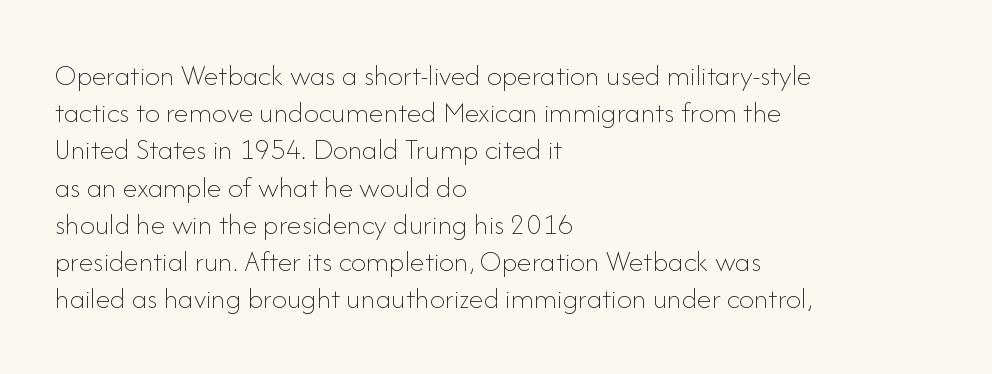
Q: Is the text bold? A: No.
Q: Is the text italic (slanted)? A: No, it is upright.
Q: Is the text underlined? A: No.
Q: How is the paragraph aligned? A: Left-aligned.
Q: Is the spacing between letters normal or unusually wide? A: Normal.
Q: Width (condensed, normal, or wide)? A: Normal.
Q: Stroke contrast? A: Low.
Q: x-height? A: Small.
Q: Monospaced? A: No.
